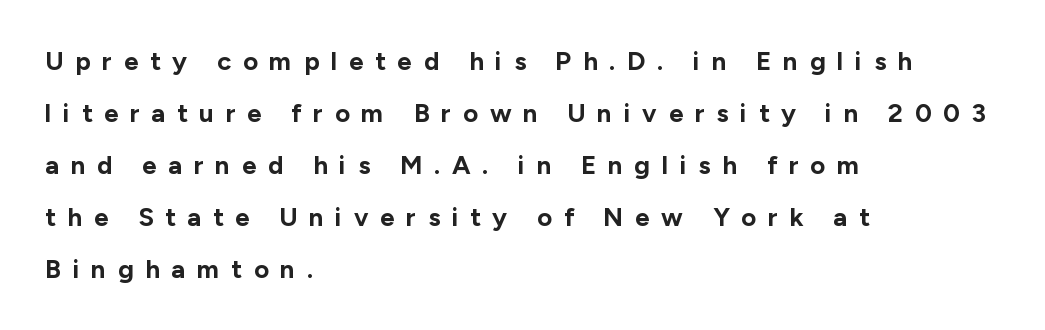
Q: Is the text bold? A: Yes.
Q: Is the text italic (slanted)? A: No, it is upright.
Q: Is the text underlined? A: No.
Q: How is the paragraph aligned? A: Left-aligned.
Q: Is the spacing between letters normal or unusually wide? A: Unusually wide.
Q: Is the spacing between lines tight, normal or loose? A: Loose.
